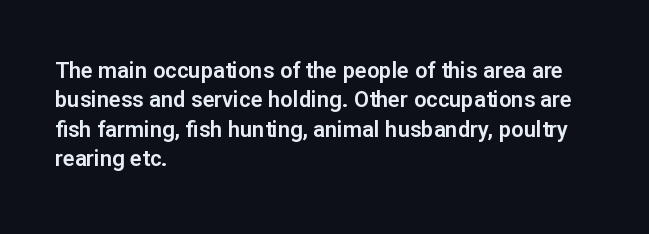
Reading down the block, your eye returns to a fixed left position each line. The type sits square on the baseline with zero lean. The space directly below the letters is spotless. Notice how descenders clear the ascenders below comfortably — that's standard leading. Each word holds together tightly as a unit, with standard inter-letter gaps.
